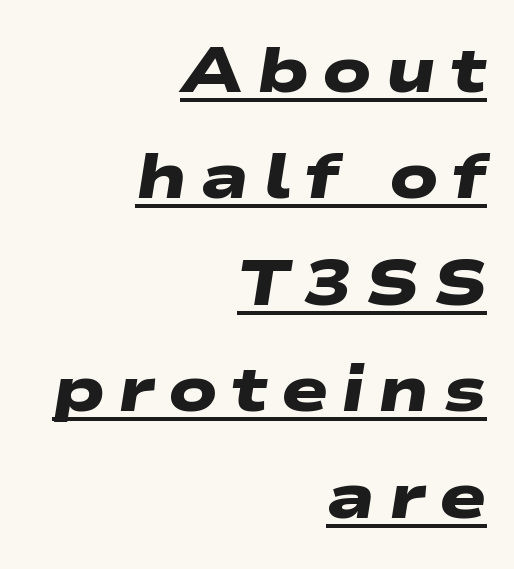
This sample uses a sans-serif face. Quick note: underline on. Compared with an ordinary text face, these strokes are far heavier — a full bold. Each letter keeps its own natural width here, so spacing adapts to shape.
